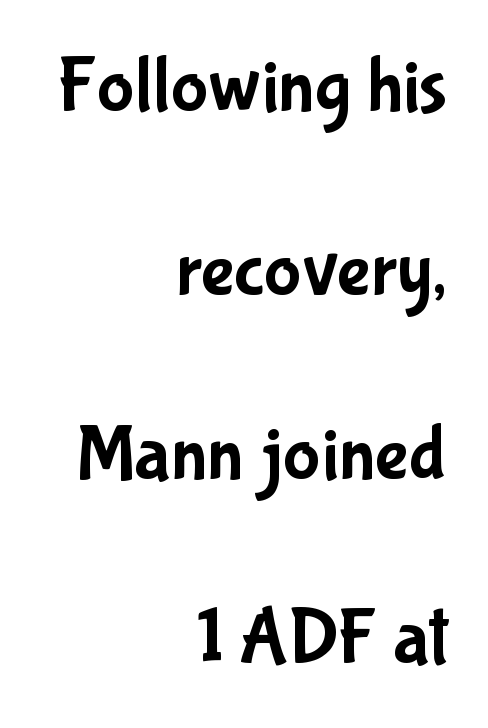
The lines are spread far apart with generous leading. Nope, not italic — everything's standing straight. There is no visible air inserted between adjacent glyphs. Notice how the passage keeps a crisp vertical edge on the right only.
